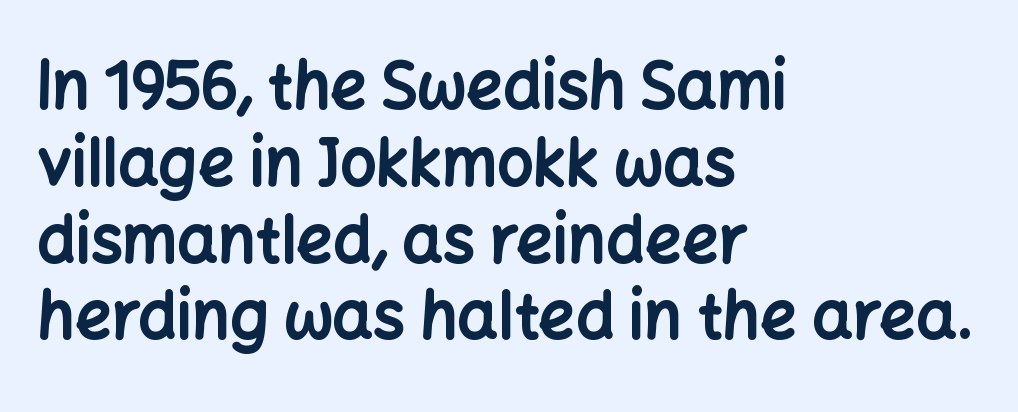
The lettering holds an erect, upright posture throughout. No word sits above an underline. These lines are composed in type without serifs. A typesetter would call this proportional, since set widths differ per character.
